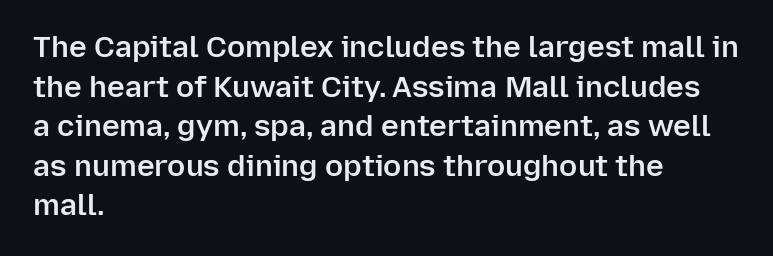
The image shows 30 px semibold sans-serif type, upright; set left-aligned, normal line spacing (1.32x), normal letter spacing, not underlined; low stroke contrast and a medium x-height.
